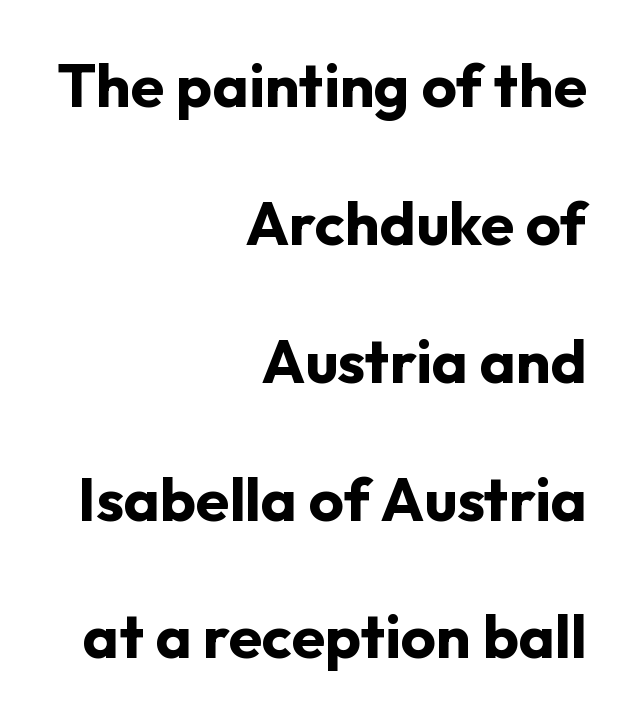
The image shows 61 px bold sans-serif type, upright; set right-aligned, loose line spacing (2.26x), normal letter spacing, not underlined; low stroke contrast and a medium x-height.
